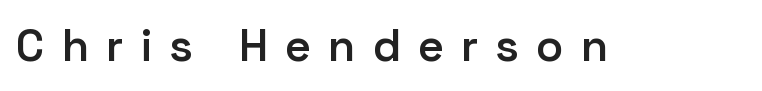
{"serif": "no", "italic": "no", "bold": "semi", "weight": "semibold", "width": "normal", "stroke_contrast": "low", "x_height": "medium", "monospaced": "no", "underline": "no", "letter_spacing": "wide", "letter_spacing_em": 0.4, "glyph_px": 45}
